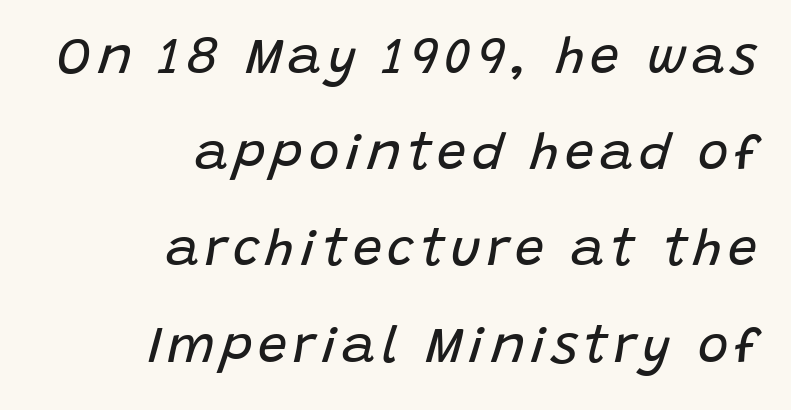
The image shows 52 px regular-weight type, italic (leaning right); set right-aligned, line spacing 1.85x, not underlined; low stroke contrast and a large x-height.
